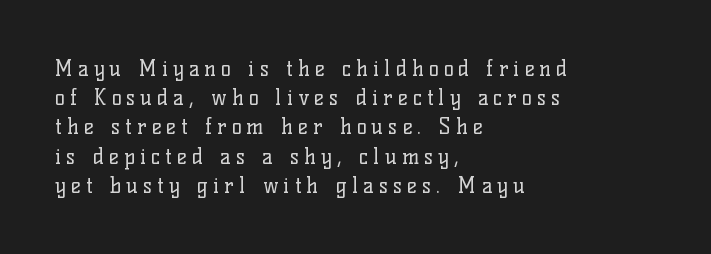
{"italic": "no", "bold": "no", "underline": "no", "align": "left", "line_spacing": "normal", "line_spacing_ratio": 1.39, "letter_spacing": "wide", "letter_spacing_em": 0.24, "glyph_px": 21}
